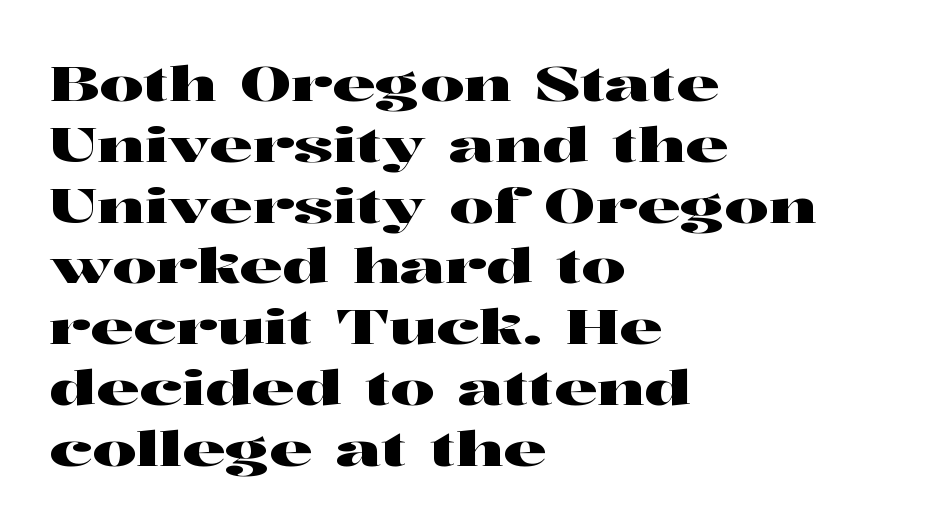
Q: Is the text italic (slanted)? A: No, it is upright.
Q: Is the typeface a serif or a sans-serif typeface? A: Serif.
Q: Is the text underlined? A: No.
Q: How is the paragraph aligned? A: Left-aligned.
Q: Is the spacing between letters normal or unusually wide? A: Normal.
Q: Width (condensed, normal, or wide)? A: Wide.
Q: Stroke contrast? A: High.
Q: x-height? A: Medium.
Q: Monospaced? A: No.
